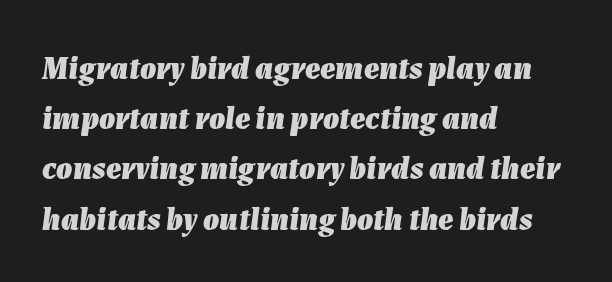
Q: Is the text bold? A: Yes.
Q: Is the text italic (slanted)? A: Yes, it leans right by about 7 degrees.
Q: Is the text underlined? A: No.
Q: How is the paragraph aligned? A: Left-aligned.
Q: Is the spacing between letters normal or unusually wide? A: Normal.
Q: Is the spacing between lines tight, normal or loose? A: Normal.
Q: Width (condensed, normal, or wide)? A: Normal.
Q: Stroke contrast? A: Low.
Q: x-height? A: Medium.
Q: Monospaced? A: No.
